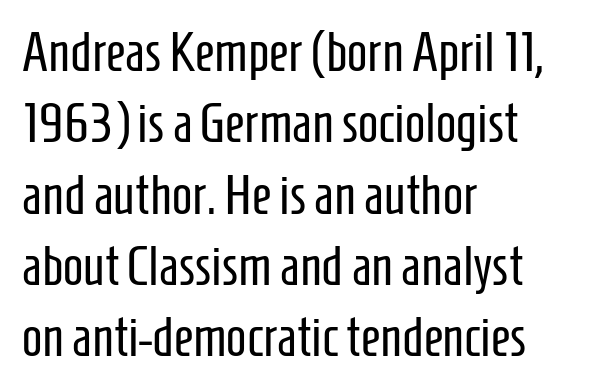
{"serif": "no", "italic": "no", "bold": "no", "weight": "regular", "width": "condensed", "stroke_contrast": "low", "x_height": "medium", "monospaced": "no", "underline": "no", "align": "left", "line_spacing": "normal", "line_spacing_ratio": 1.32, "letter_spacing": "normal", "letter_spacing_em": 0.0, "glyph_px": 54}
